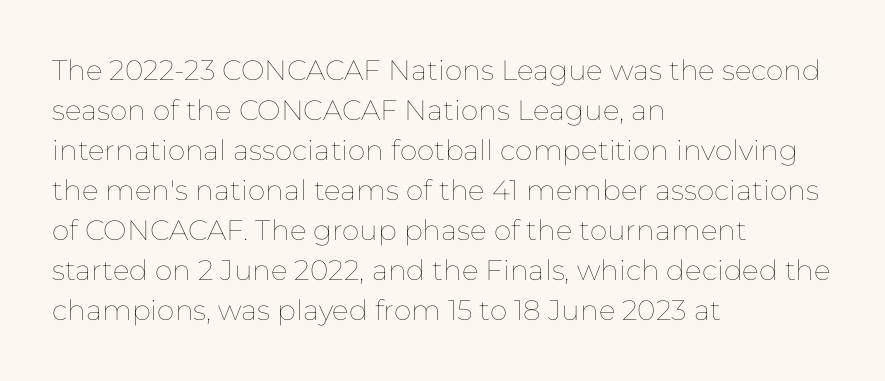
{"italic": "no", "bold": "no", "weight": "thin", "width": "normal", "stroke_contrast": "low", "x_height": "medium", "monospaced": "no", "underline": "no", "align": "left", "line_spacing": "normal", "line_spacing_ratio": 1.43, "letter_spacing": "normal", "letter_spacing_em": 0.0, "glyph_px": 28}
